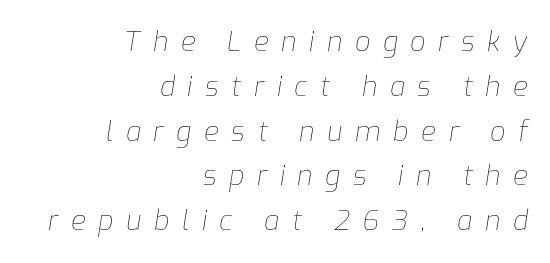
{"italic": "yes", "lean": "right", "slant_degrees": 9, "bold": "no", "underline": "no", "align": "right", "line_spacing": "normal", "line_spacing_ratio": 1.66, "letter_spacing": "wide", "letter_spacing_em": 0.47, "glyph_px": 27}
